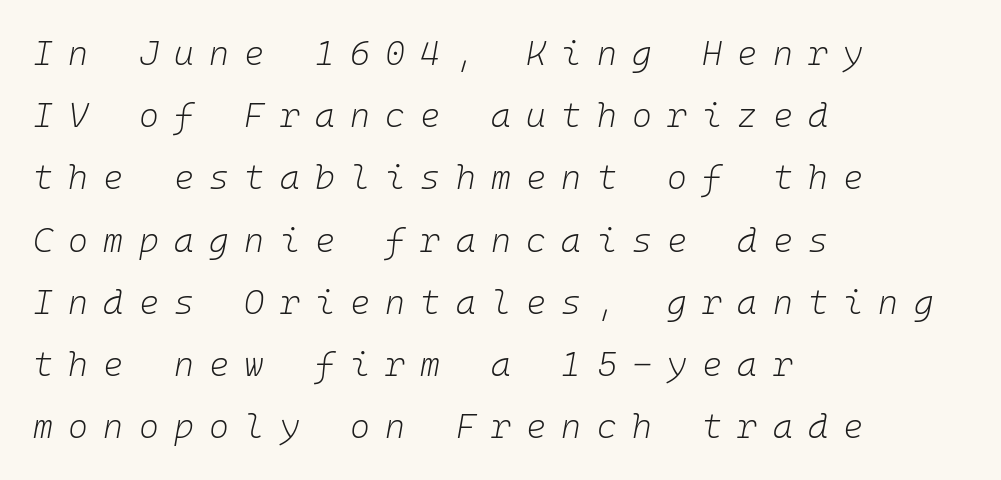
Q: Is the text bold? A: No.
Q: Is the text italic (slanted)? A: Yes, it leans right by about 10 degrees.
Q: Is the text underlined? A: No.
Q: How is the paragraph aligned? A: Left-aligned.
Q: Is the spacing between letters normal or unusually wide? A: Unusually wide.
Q: Width (condensed, normal, or wide)? A: Normal.
Q: Stroke contrast? A: Low.
Q: x-height? A: Medium.
Q: Monospaced? A: Yes.
